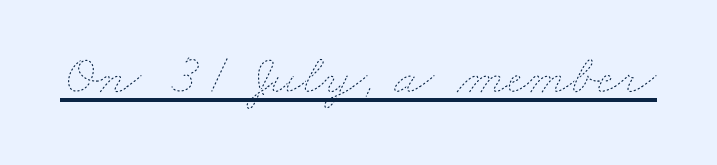
The image shows 58 px thin, wide type; set normal letter spacing, underlined; low stroke contrast and a small x-height.
